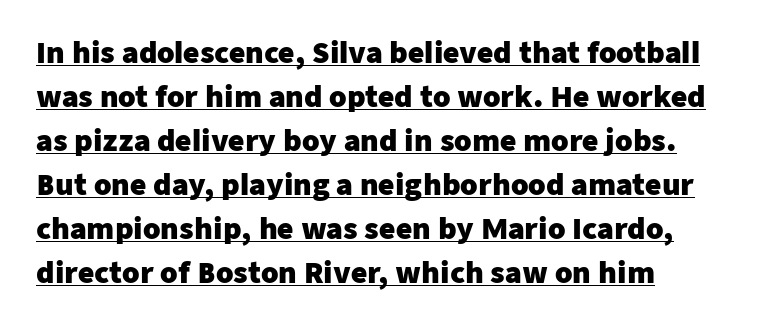
{"serif": "no", "italic": "no", "bold": "yes", "weight": "heavy", "width": "normal", "stroke_contrast": "low", "x_height": "medium", "monospaced": "no", "underline": "yes", "align": "left", "line_spacing": "normal", "line_spacing_ratio": 1.57, "letter_spacing": "normal", "letter_spacing_em": 0.0, "glyph_px": 28}
